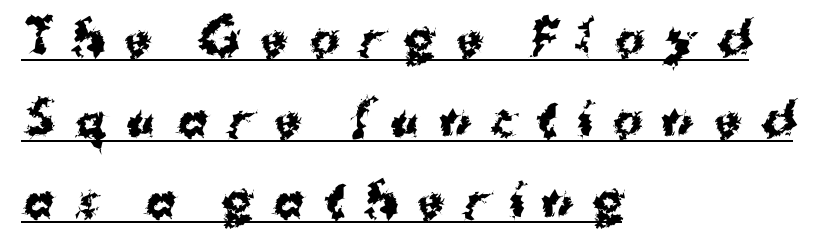
The image shows 45 px bold sans-serif type; set left-aligned, line spacing 1.8x, unusually wide letter spacing (+0.44 em), underlined; medium stroke contrast and a medium x-height.
